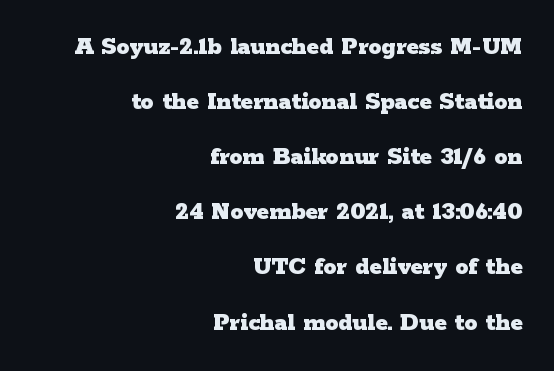
Q: Is the text bold? A: Yes.
Q: Is the text italic (slanted)? A: No, it is upright.
Q: Is the text underlined? A: No.
Q: How is the paragraph aligned? A: Right-aligned.
Q: Is the spacing between letters normal or unusually wide? A: Normal.
Q: Is the spacing between lines tight, normal or loose? A: Loose.
